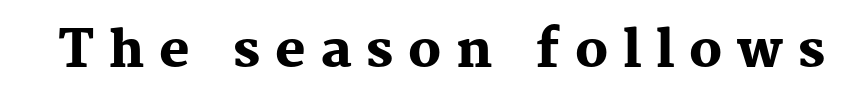
The image shows 51 px heavy serif type, upright; set unusually wide letter spacing (+0.29 em), not underlined; medium stroke contrast and a medium x-height.
